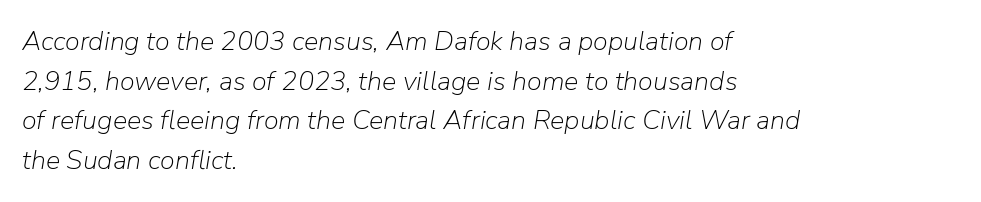
{"italic": "yes", "lean": "right", "slant_degrees": 9, "bold": "no", "underline": "no", "align": "left", "line_spacing": "normal", "line_spacing_ratio": 1.47, "letter_spacing": "normal", "letter_spacing_em": 0.0, "glyph_px": 27}
